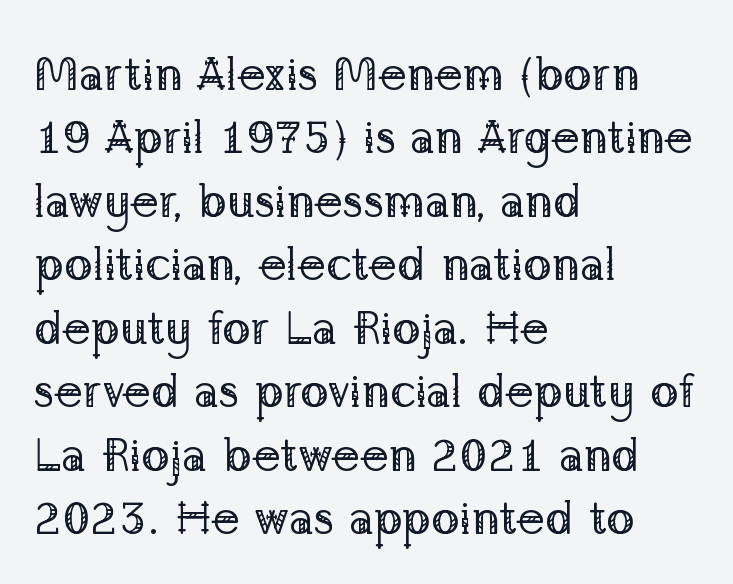
{"serif": "yes", "italic": "no", "bold": "no", "weight": "regular", "width": "normal", "stroke_contrast": "low", "x_height": "medium", "monospaced": "no", "underline": "no", "align": "left", "line_spacing": "normal", "line_spacing_ratio": 1.35, "letter_spacing": "normal", "letter_spacing_em": 0.0, "glyph_px": 47}
